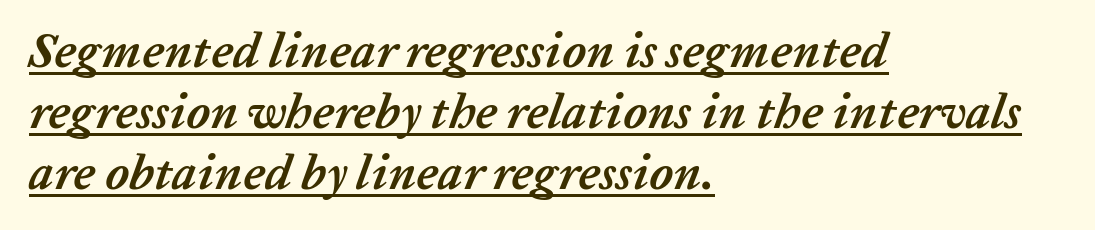
Q: Is the text bold? A: Yes.
Q: Is the text italic (slanted)? A: Yes, it leans right by about 20 degrees.
Q: Is the text underlined? A: Yes.
Q: How is the paragraph aligned? A: Left-aligned.
Q: Is the spacing between letters normal or unusually wide? A: Normal.
Q: Width (condensed, normal, or wide)? A: Normal.
Q: Stroke contrast? A: Low.
Q: x-height? A: Medium.
Q: Monospaced? A: No.
